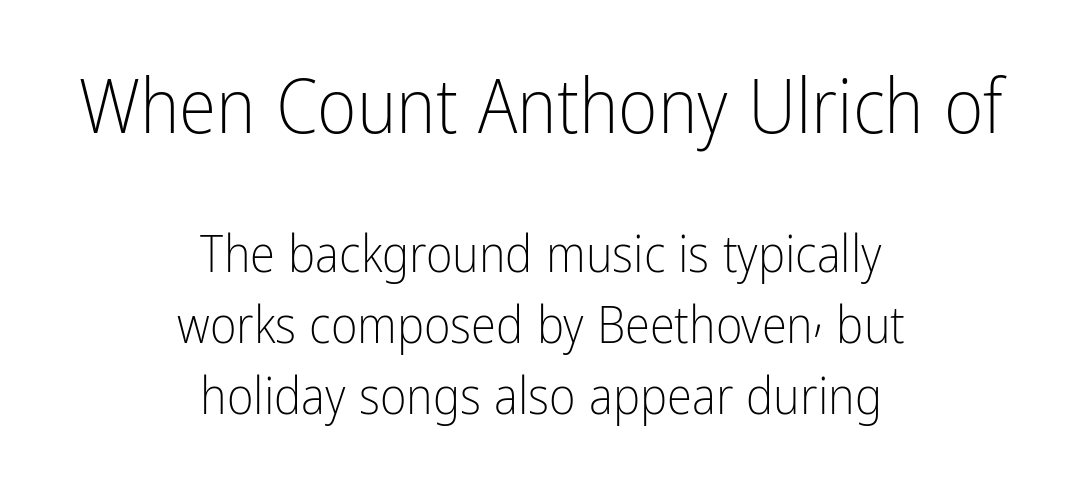
Look at the glyph heights: the upper group is clearly the bigger setting. Style check: upright. Nothing unusual about the tracking: characters are spaced as the font intends. Lines of text with bare space underneath. Rows of type keep a routine distance in the vertical direction. Each stroke keeps to a modest, everyday thickness or less.
